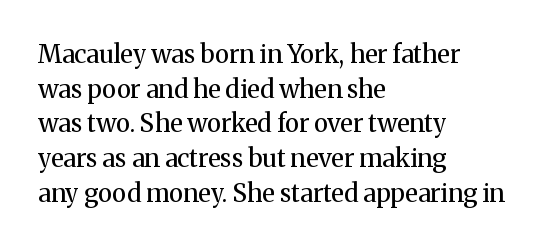
Q: Is the text bold? A: No.
Q: Is the text italic (slanted)? A: No, it is upright.
Q: Is the text underlined? A: No.
Q: How is the paragraph aligned? A: Left-aligned.
Q: Is the spacing between letters normal or unusually wide? A: Normal.
Q: Is the spacing between lines tight, normal or loose? A: Normal.
